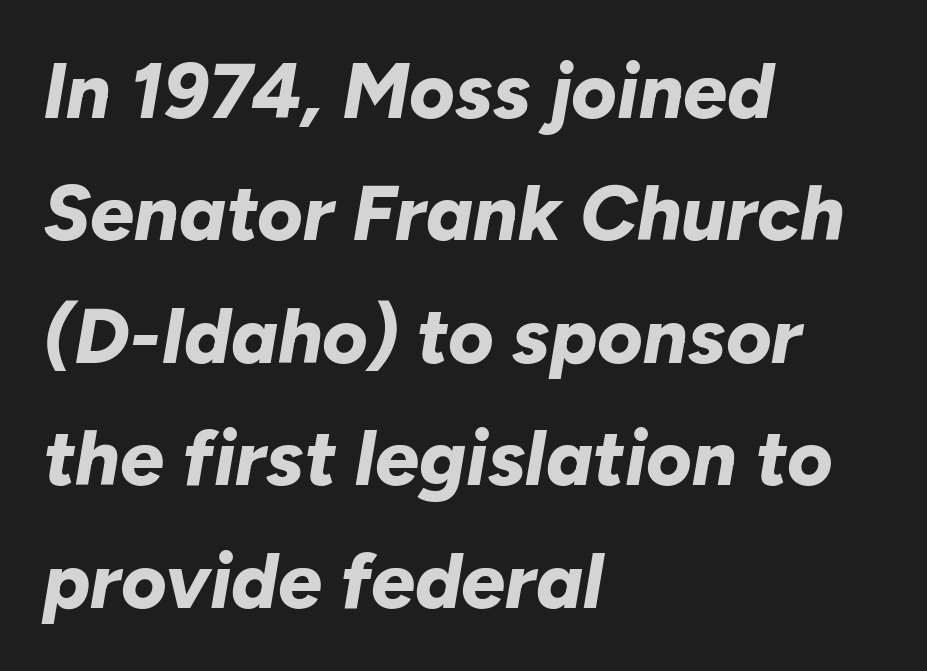
Visually the block forms a straight wall on the left and a jagged coastline on the right. Words float on clear page, feet unadorned. Compared with typical paragraphs, the rows here are spaced about the same. A typesetter would call this proportional, since set widths differ per character. What weight is shown? A full bold with thick strokes. Tall strokes in this sample are angled rather than plumb.
